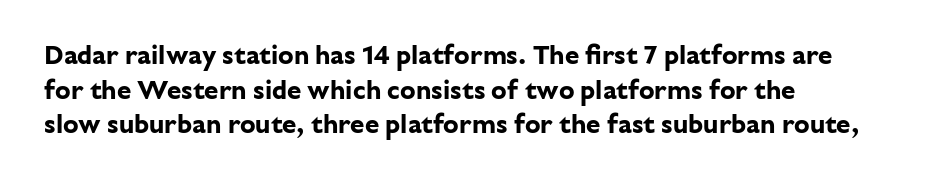
{"italic": "no", "bold": "yes", "underline": "no", "align": "left", "line_spacing": "normal", "line_spacing_ratio": 1.33, "letter_spacing": "normal", "letter_spacing_em": 0.0, "glyph_px": 26}
